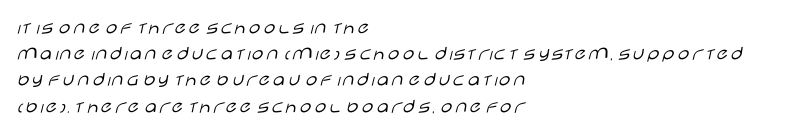
Q: Is the text bold? A: No.
Q: Is the text italic (slanted)? A: Yes.
Q: Is the text underlined? A: No.
Q: How is the paragraph aligned? A: Left-aligned.
Q: Is the spacing between letters normal or unusually wide? A: Normal.
Q: Is the spacing between lines tight, normal or loose? A: Normal.
